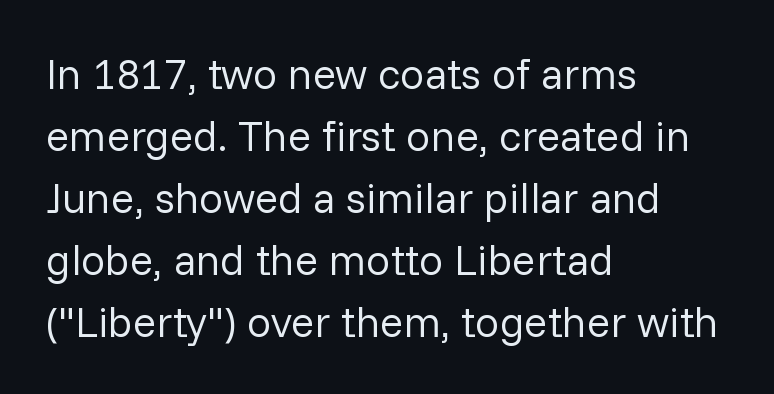
{"serif": "no", "italic": "no", "bold": "no", "weight": "regular", "width": "normal", "stroke_contrast": "low", "x_height": "medium", "monospaced": "no", "underline": "no", "align": "left", "line_spacing": "normal", "line_spacing_ratio": 1.44, "letter_spacing": "normal", "letter_spacing_em": 0.0, "glyph_px": 43}
